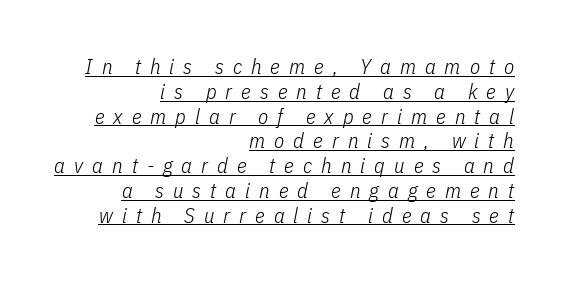
No chunkiness to these letters — they're not bold. The axis of the letterforms is tilted away from vertical. Does extra space separate the letters? Yes, quite a lot of it. A typographer would call this underscored text. Visually the block forms a straight wall on the right and a jagged coastline on the left.
